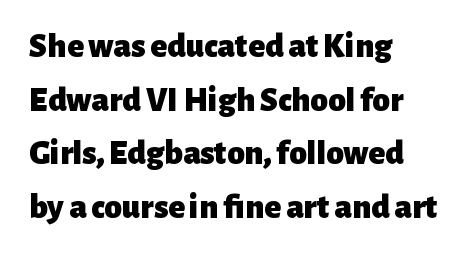
{"serif": "no", "italic": "no", "bold": "yes", "weight": "heavy", "width": "normal", "stroke_contrast": "low", "x_height": "medium", "monospaced": "no", "underline": "no", "align": "left", "line_spacing": "normal", "line_spacing_ratio": 1.53, "letter_spacing": "normal", "letter_spacing_em": 0.0, "glyph_px": 35}
